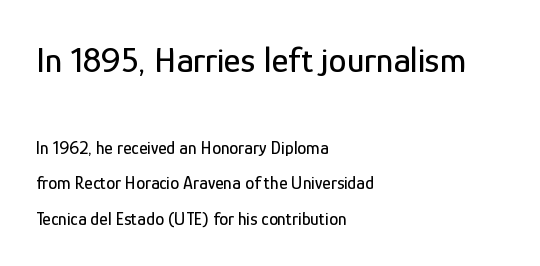
The image shows 36 px condensed sans-serif type, upright; set left-aligned, loose line spacing (1.97x), normal letter spacing, not underlined; the first (top) block is 2.0x larger; low stroke contrast and a medium x-height.
